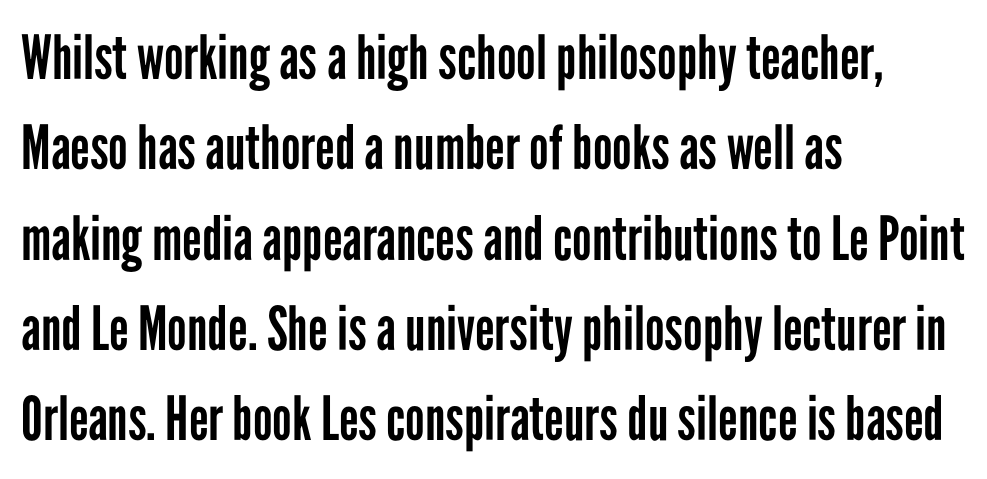
Q: Is the text bold? A: No.
Q: Is the text italic (slanted)? A: No, it is upright.
Q: Is the typeface a serif or a sans-serif typeface? A: Sans-serif.
Q: Is the text underlined? A: No.
Q: How is the paragraph aligned? A: Left-aligned.
Q: Is the spacing between letters normal or unusually wide? A: Normal.
Q: Is the spacing between lines tight, normal or loose? A: Normal.
Q: Width (condensed, normal, or wide)? A: Condensed.
Q: Stroke contrast? A: Low.
Q: x-height? A: Medium.
Q: Monospaced? A: No.
